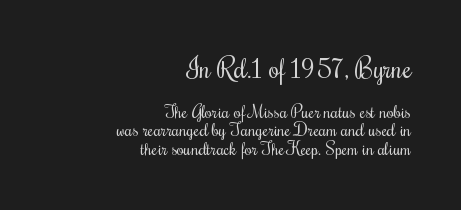
In terms of leading, this rendering errs on the cramped side. Reading down the block, your eye finds every line finishing at a fixed right position. The strokes carry an ordinary text weight at most. The space directly below the letters is spotless. Reading top to bottom, the characters get smaller at the block break.
